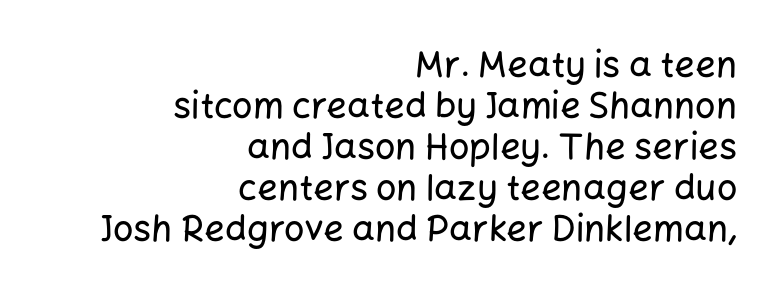
The image shows 36 px sans-serif type, upright; set right-aligned, tight line spacing (1.14x), normal letter spacing, not underlined; low stroke contrast and a medium x-height.
